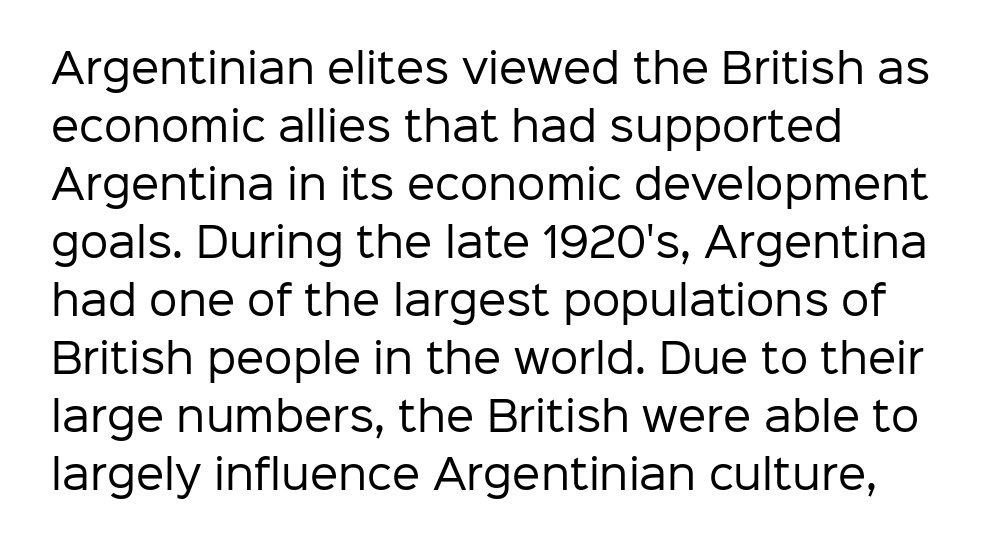
The compositor pushed each line to the left boundary. Character widths vary here, with narrow letters taking less room than wide ones. Designer's note — italics off, roman on. Each letter's strokes conclude bluntly, with no projecting serifs. The characters are drawn with everyday or finer stroke widths.
